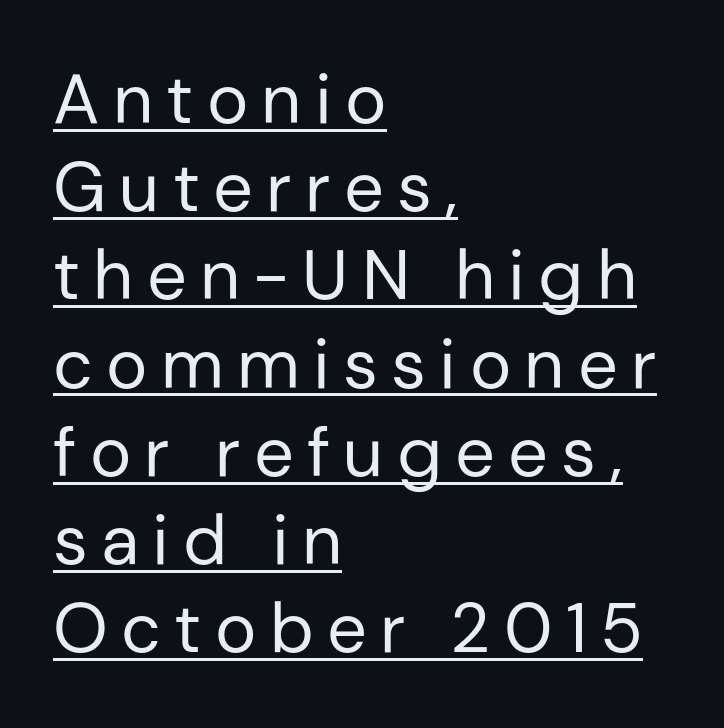
Spacing verdict: proportional, widths tailored to each character. The passage is arranged the way most books set body copy — flush left. Stroke thickness stays within the range of a standard reading face or lighter. Rows of type keep a routine distance in the vertical direction.
